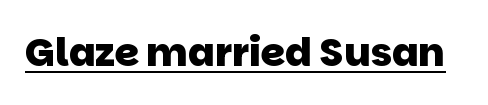
{"serif": "no", "bold": "yes", "weight": "heavy", "width": "normal", "stroke_contrast": "low", "x_height": "large", "monospaced": "no", "underline": "yes", "letter_spacing": "normal", "letter_spacing_em": 0.0, "glyph_px": 39}
